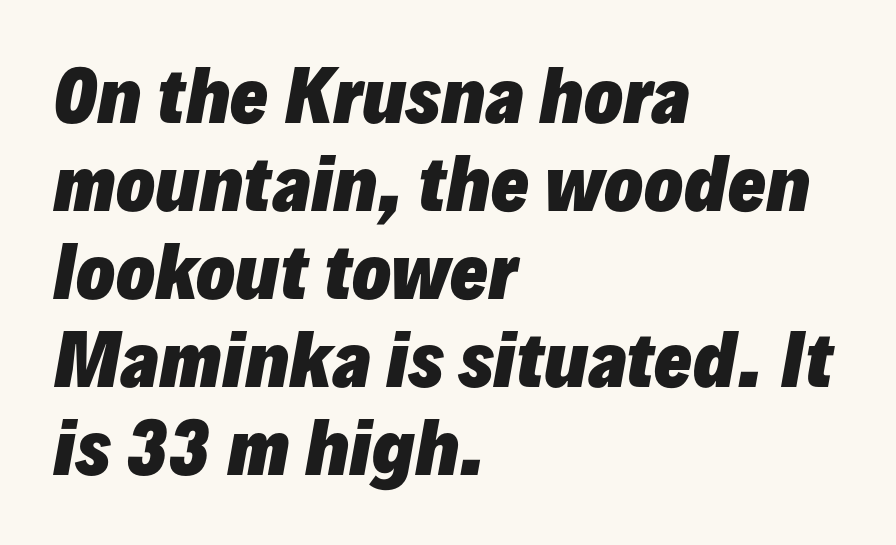
{"italic": "yes", "lean": "right", "slant_degrees": 10, "bold": "yes", "weight": "heavy", "width": "normal", "stroke_contrast": "low", "x_height": "medium", "monospaced": "no", "underline": "no", "align": "left", "line_spacing_ratio": 1.24, "letter_spacing": "normal", "letter_spacing_em": 0.0, "glyph_px": 71}
